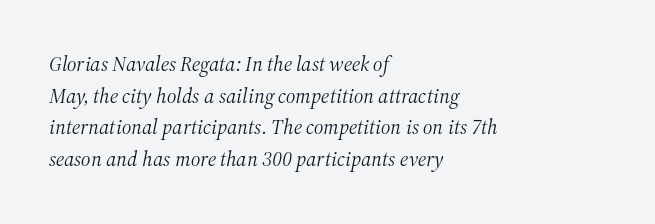
The vertical gap from one line to the next is medium. The space directly below the letters is spotless. The face looks like a standard text weight, possibly lighter. The lines in this sample share a left origin and differ only in where they stop. This sample uses an oblique cut, with every glyph tilted off the vertical. Observe the ordinary spacing: letters are neighbours, not strangers.
